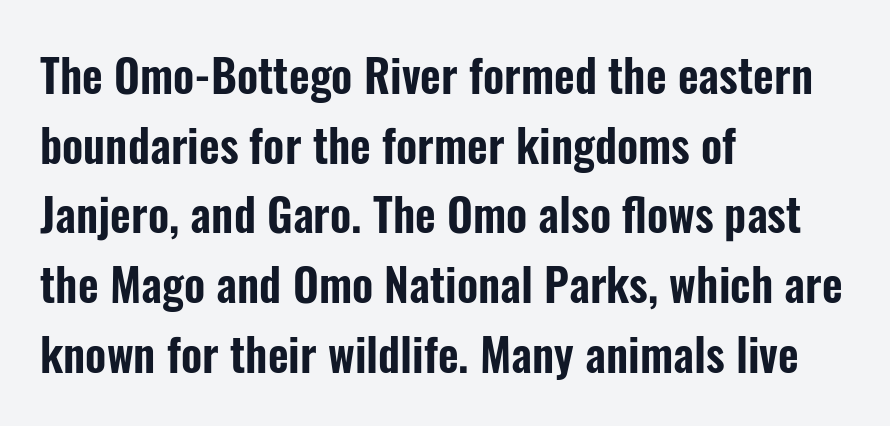
The setting favours the left margin, as ordinary paragraphs usually do. Serifs: no, the terminals of the letterforms are clean. A bare baseline throughout the passage. The letters advance in unequal steps, a hallmark of proportional type.
